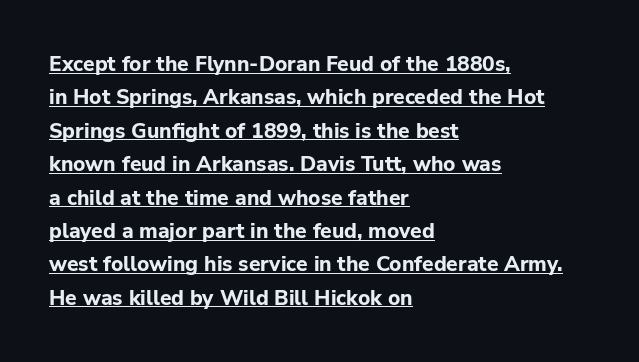
Q: Is the text bold? A: Yes.
Q: Is the text italic (slanted)? A: No, it is upright.
Q: Is the text underlined? A: Yes.
Q: How is the paragraph aligned? A: Left-aligned.
Q: Is the spacing between letters normal or unusually wide? A: Normal.
Q: Is the spacing between lines tight, normal or loose? A: Normal.
